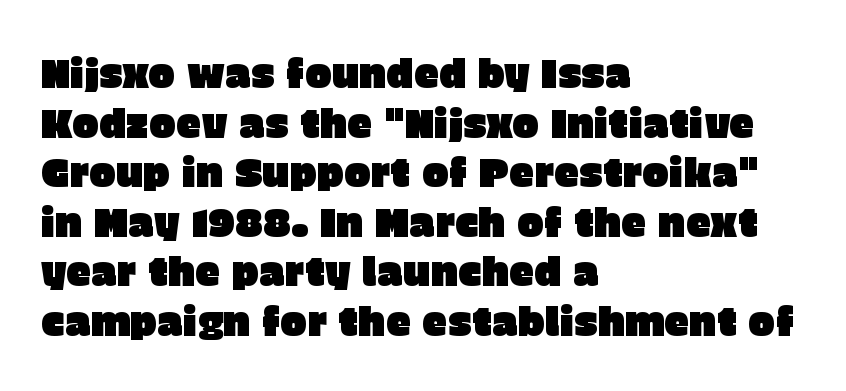
The image shows 40 px sans-serif type, upright; set left-aligned, line spacing 1.24x, normal letter spacing, not underlined; low stroke contrast and a large x-height.
